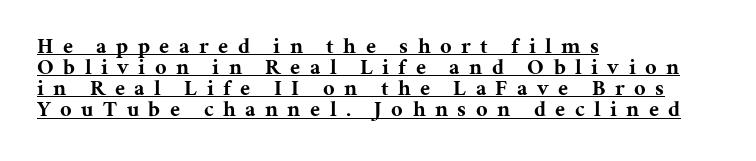
Q: Is the text bold? A: Yes.
Q: Is the text italic (slanted)? A: No, it is upright.
Q: Is the text underlined? A: Yes.
Q: How is the paragraph aligned? A: Left-aligned.
Q: Is the spacing between letters normal or unusually wide? A: Unusually wide.
Q: Is the spacing between lines tight, normal or loose? A: Tight.
